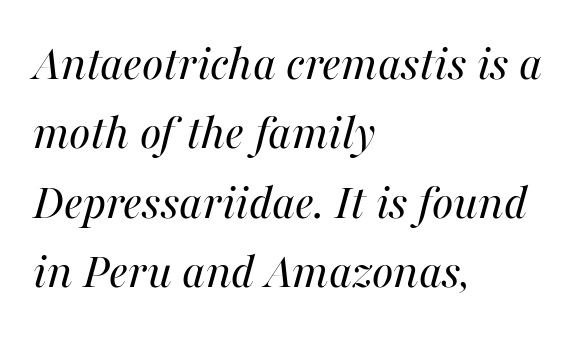
Q: Is the text bold? A: No.
Q: Is the text italic (slanted)? A: Yes, it leans right by about 16 degrees.
Q: Is the text underlined? A: No.
Q: How is the paragraph aligned? A: Left-aligned.
Q: Is the spacing between letters normal or unusually wide? A: Normal.
Q: Is the spacing between lines tight, normal or loose? A: Normal.
Q: Width (condensed, normal, or wide)? A: Normal.
Q: Stroke contrast? A: Medium.
Q: x-height? A: Medium.
Q: Monospaced? A: No.
